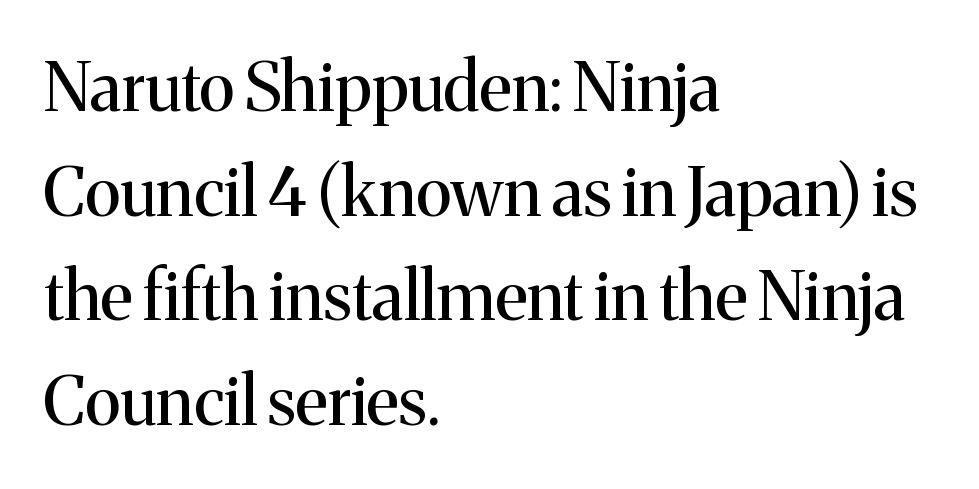
The image shows 68 px regular-weight serif type, upright; set left-aligned, normal line spacing (1.54x), normal letter spacing, not underlined; medium stroke contrast and a medium x-height.
